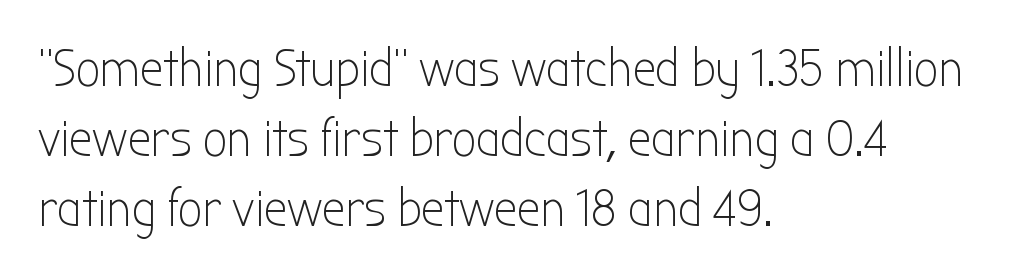
Q: Is the text bold? A: No.
Q: Is the text italic (slanted)? A: No, it is upright.
Q: Is the typeface a serif or a sans-serif typeface? A: Sans-serif.
Q: Is the text underlined? A: No.
Q: How is the paragraph aligned? A: Left-aligned.
Q: Is the spacing between letters normal or unusually wide? A: Normal.
Q: Is the spacing between lines tight, normal or loose? A: Normal.
Q: Width (condensed, normal, or wide)? A: Condensed.
Q: Stroke contrast? A: Low.
Q: x-height? A: Medium.
Q: Monospaced? A: No.
